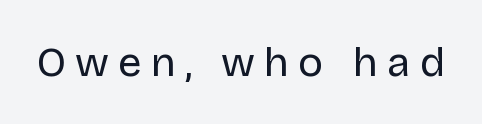
Q: Is the text bold? A: No.
Q: Is the text italic (slanted)? A: No, it is upright.
Q: Is the typeface a serif or a sans-serif typeface? A: Sans-serif.
Q: Is the text underlined? A: No.
Q: Is the spacing between letters normal or unusually wide? A: Unusually wide.
Q: Width (condensed, normal, or wide)? A: Normal.
Q: Stroke contrast? A: Low.
Q: x-height? A: Large.
Q: Monospaced? A: No.
